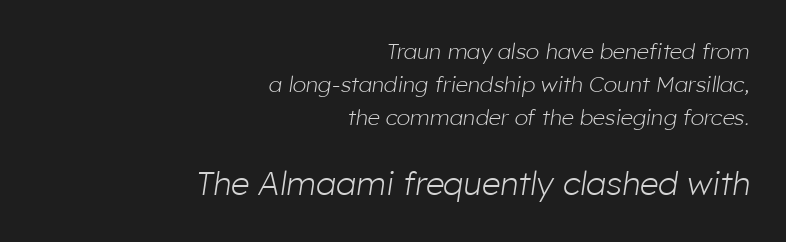
{"italic": "yes", "lean": "right", "slant_degrees": 8, "bold": "no", "weight": "light", "width": "normal", "stroke_contrast": "low", "x_height": "medium", "monospaced": "no", "underline": "no", "align": "right", "line_spacing": "normal", "line_spacing_ratio": 1.5, "letter_spacing": "normal", "letter_spacing_em": 0.0, "larger_block": "second", "size_ratio": 1.5, "glyph_px": 33}
